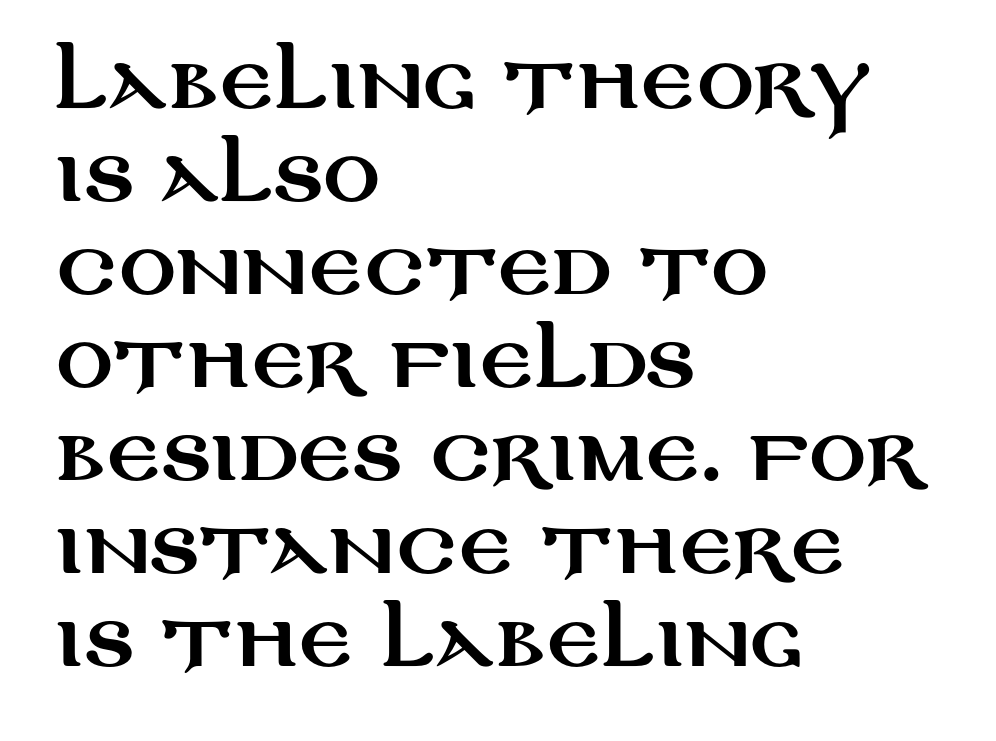
The image shows 71 px wide sans-serif type, upright; set left-aligned, normal line spacing (1.31x), normal letter spacing, not underlined; medium stroke contrast and a large x-height.
